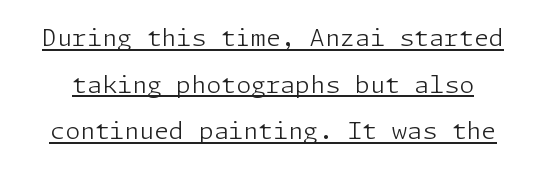
Q: Is the text bold? A: No.
Q: Is the text italic (slanted)? A: No, it is upright.
Q: Is the text underlined? A: Yes.
Q: Is the spacing between letters normal or unusually wide? A: Normal.
Q: Is the spacing between lines tight, normal or loose? A: Loose.
